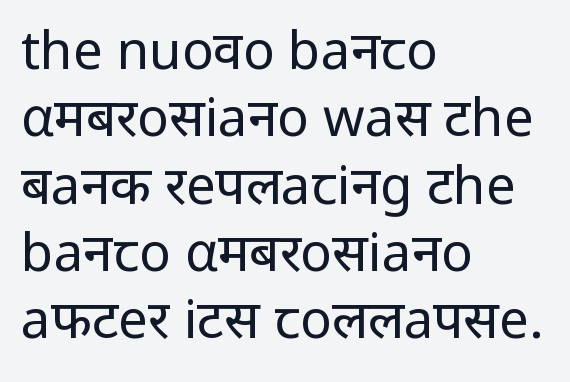
{"serif": "no", "italic": "no", "bold": "no", "weight": "regular", "width": "normal", "stroke_contrast": "low", "x_height": "medium", "monospaced": "no", "underline": "no", "align": "left", "line_spacing": "normal", "line_spacing_ratio": 1.27, "letter_spacing": "normal", "letter_spacing_em": 0.0, "glyph_px": 53}
